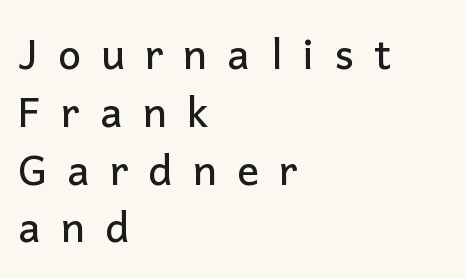
{"serif": "no", "italic": "no", "width": "normal", "stroke_contrast": "low", "x_height": "medium", "monospaced": "no", "underline": "no", "align": "left", "line_spacing": "normal", "line_spacing_ratio": 1.41, "letter_spacing": "wide", "letter_spacing_em": 0.49, "glyph_px": 41}
